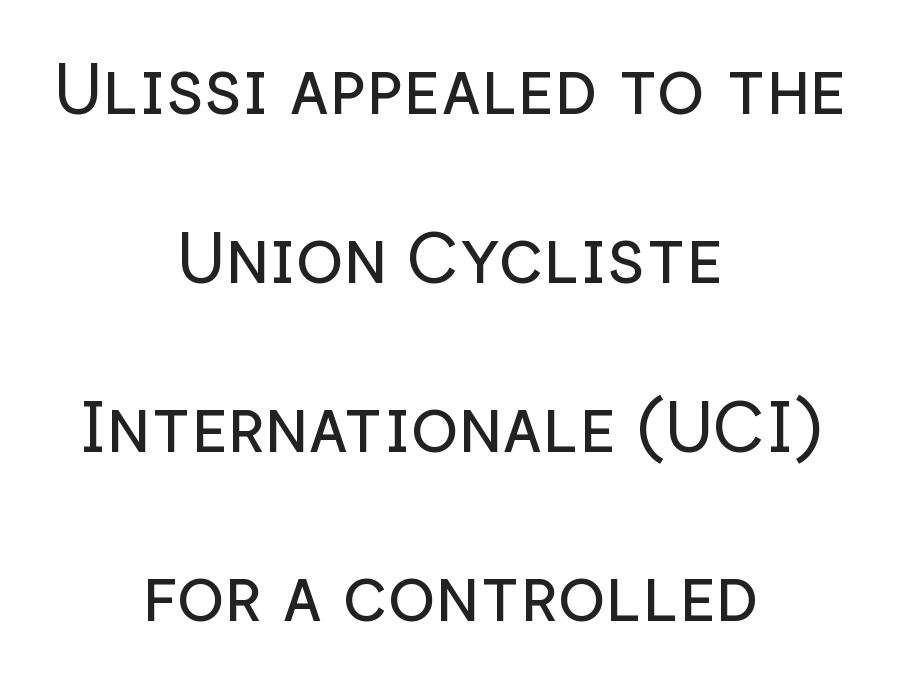
The image shows 71 px regular-weight sans-serif type, upright; set centered, loose line spacing (2.38x), normal letter spacing, not underlined; low stroke contrast and a medium x-height.
